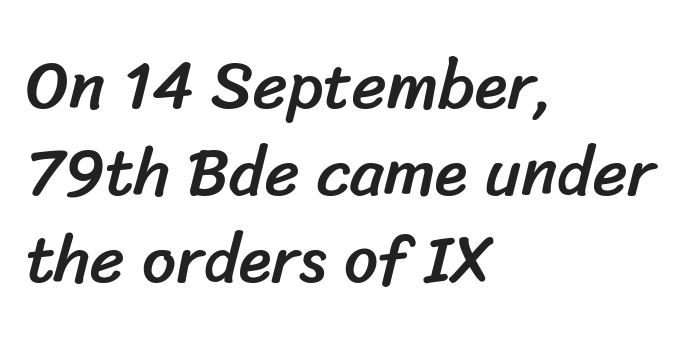
The image shows 67 px sans-serif type; set left-aligned, normal line spacing (1.3x), normal letter spacing, not underlined; low stroke contrast and a medium x-height.
